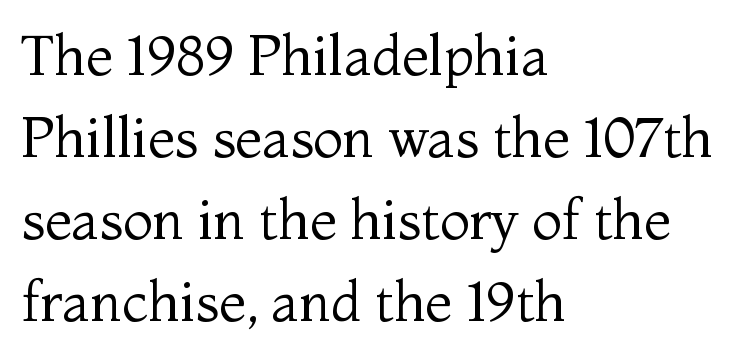
{"serif": "yes", "italic": "no", "bold": "no", "weight": "regular", "width": "normal", "stroke_contrast": "medium", "x_height": "medium", "monospaced": "no", "underline": "no", "align": "left", "line_spacing": "normal", "line_spacing_ratio": 1.49, "letter_spacing": "normal", "letter_spacing_em": 0.0, "glyph_px": 55}
